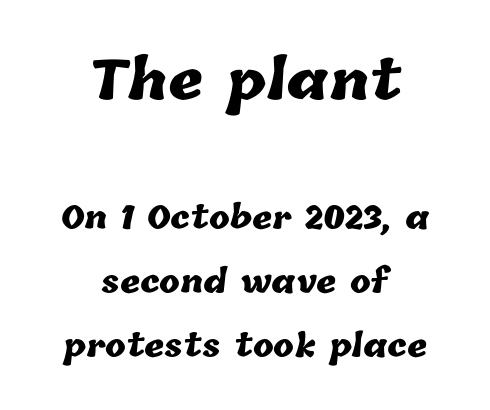
Q: Is the text bold? A: Yes.
Q: Is the text underlined? A: No.
Q: How is the paragraph aligned? A: Centered.
Q: Is the spacing between letters normal or unusually wide? A: Normal.
Q: Is the spacing between lines tight, normal or loose? A: Loose.
Q: Which block of text is set in a larger size, the first (top) or the second (bottom)? A: The first (top) one.
Q: Width (condensed, normal, or wide)? A: Normal.
Q: Stroke contrast? A: Low.
Q: x-height? A: Medium.
Q: Monospaced? A: No.
